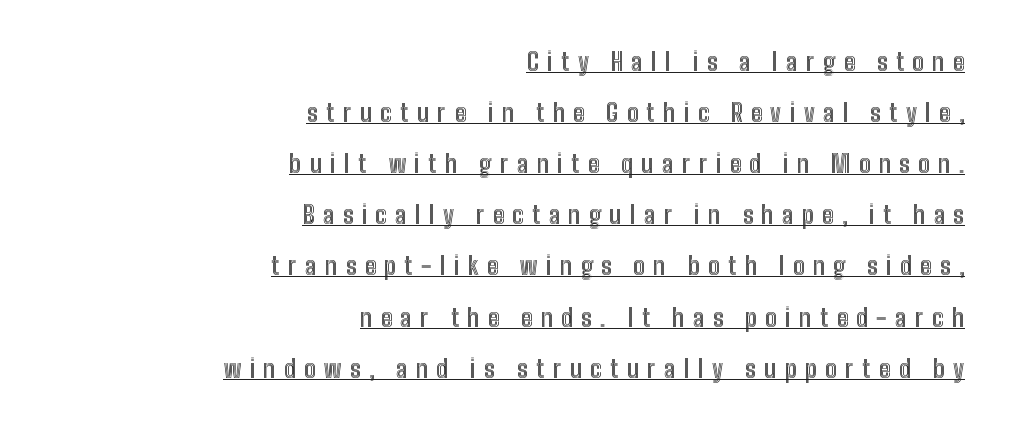
The image shows 24 px text type, upright; set right-aligned, loose line spacing (2.13x), unusually wide letter spacing (+0.35 em), underlined.
